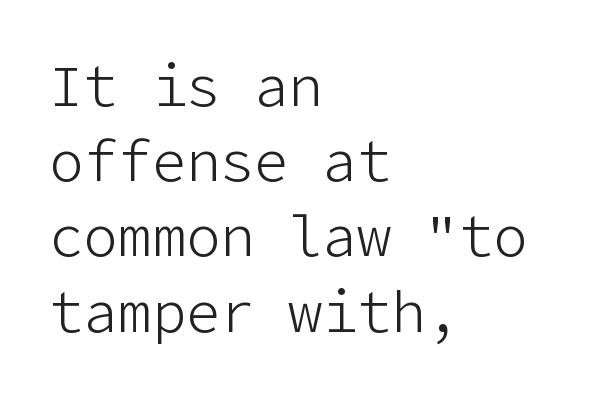
The image shows 57 px light sans-serif type, upright; set left-aligned, normal line spacing (1.32x), normal letter spacing, not underlined; low stroke contrast and a medium x-height.
